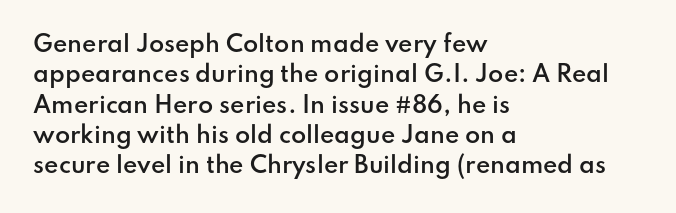
The lines sit at an ordinary, default distance from one another. Letter spacing: default. Check under the words: just untouched page. In terms of weight, the rendering is demibold, just under bold. Short and long lines alike share a common starting point at left. Quick note: not italic, upright.
